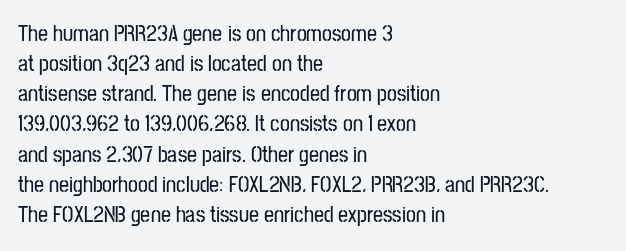
Q: Is the text italic (slanted)? A: No, it is upright.
Q: Is the text underlined? A: No.
Q: How is the paragraph aligned? A: Left-aligned.
Q: Is the spacing between letters normal or unusually wide? A: Normal.
Q: Is the spacing between lines tight, normal or loose? A: Normal.
